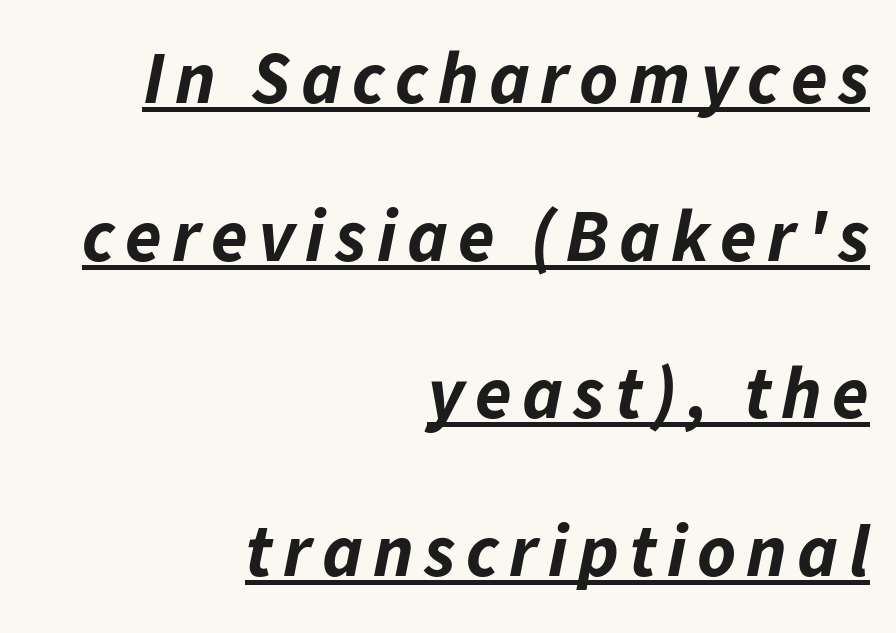
{"italic": "yes", "lean": "right", "slant_degrees": 11, "bold": "yes", "weight": "bold", "width": "normal", "stroke_contrast": "low", "x_height": "medium", "monospaced": "no", "underline": "yes", "align": "right", "line_spacing": "loose", "line_spacing_ratio": 2.13, "glyph_px": 74}
